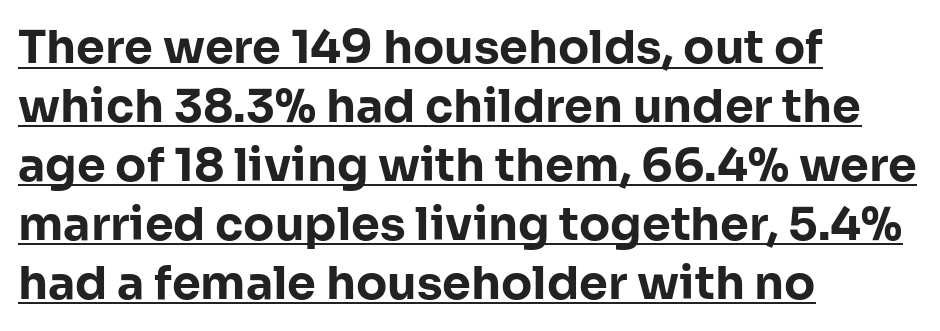
The image shows 46 px bold sans-serif type, upright; set left-aligned, normal line spacing (1.28x), normal letter spacing, underlined; low stroke contrast and a medium x-height.
